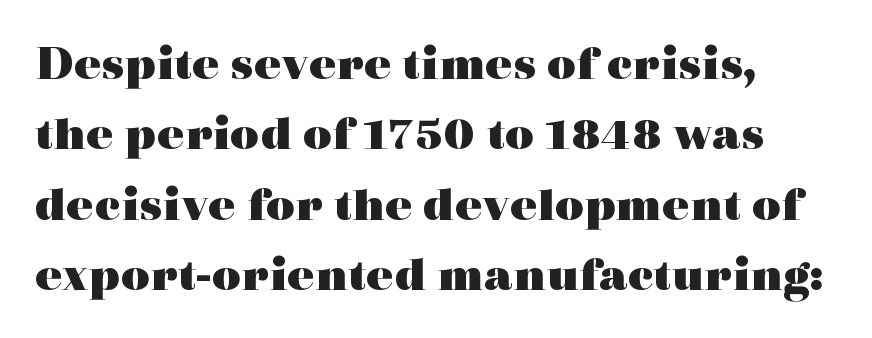
The image shows 50 px heavy, wide serif type, upright; set left-aligned, normal line spacing (1.41x), normal letter spacing, not underlined; a medium x-height.
